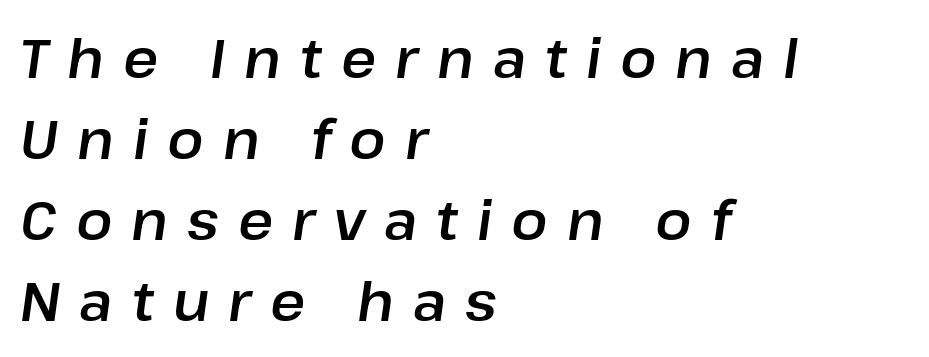
Q: Is the text italic (slanted)? A: Yes, it leans right by about 8 degrees.
Q: Is the text underlined? A: No.
Q: How is the paragraph aligned? A: Left-aligned.
Q: Is the spacing between letters normal or unusually wide? A: Unusually wide.
Q: Is the spacing between lines tight, normal or loose? A: Normal.
Q: Width (condensed, normal, or wide)? A: Normal.
Q: Stroke contrast? A: Low.
Q: x-height? A: Medium.
Q: Monospaced? A: No.
